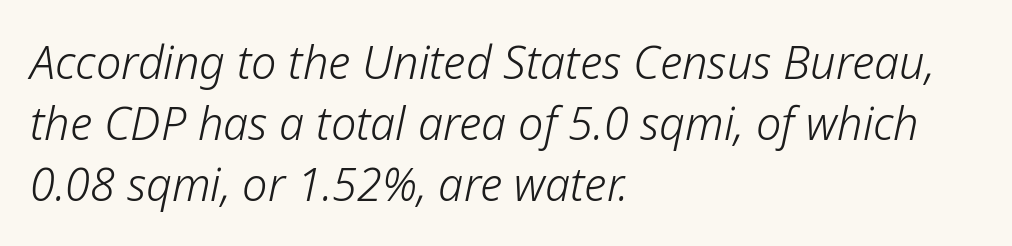
Caption: standard tracking, unaltered. Horizontally, the lines are justified to the leading edge only. What's the leading like? Ordinary, nothing unusual. Yep, that's italic — everything's leaning. The words here are not underlined.
